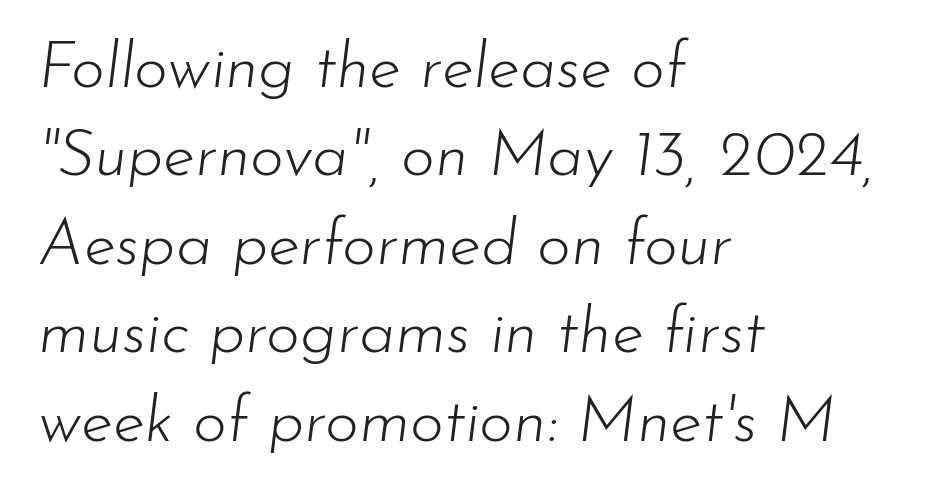
Posture: slanted. Glyph-to-glyph distance matches everyday printed text. The font is comparable to plain body text, perhaps lighter. Do the characters align in a grid? No, the font is proportional.
